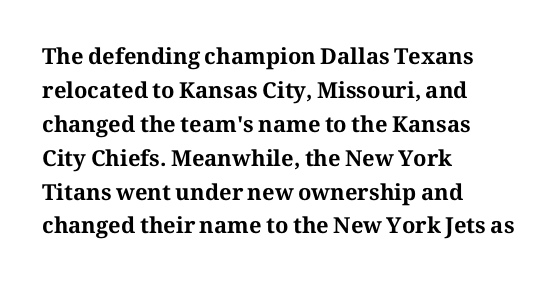
The lettering holds an erect, upright posture throughout. No word sits above an underline. Thick stems and heavy bowls — unmistakably bold. How are the letters spaced? Ordinarily, with no added tracking. Line beginnings align vertically; line endings do not.
